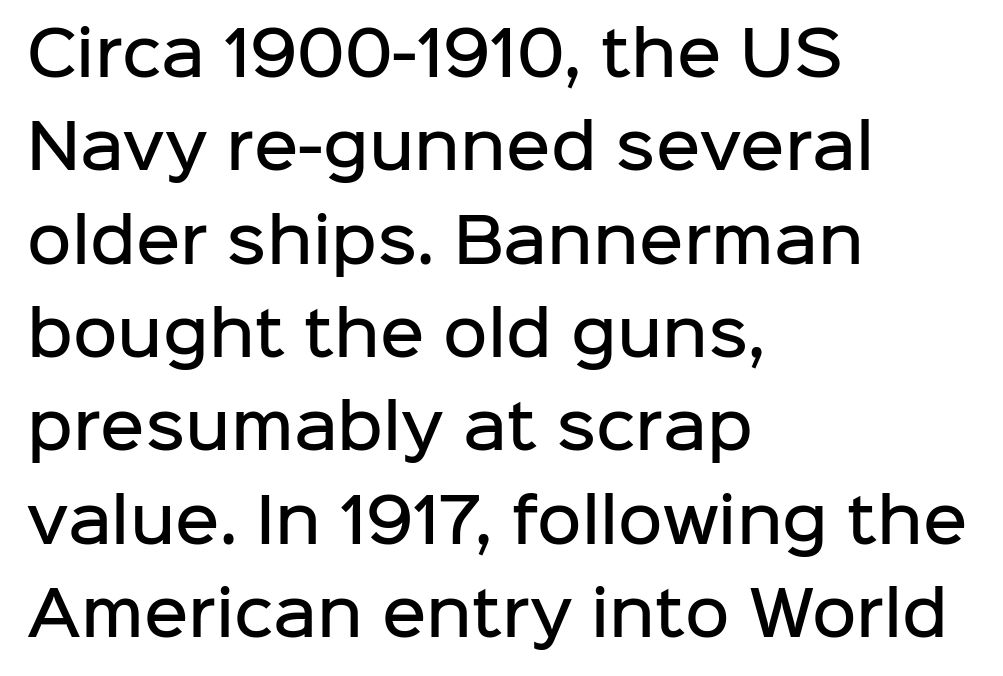
{"serif": "no", "italic": "no", "bold": "semi", "weight": "semibold", "width": "normal", "stroke_contrast": "low", "x_height": "medium", "monospaced": "no", "underline": "no", "align": "left", "line_spacing": "normal", "line_spacing_ratio": 1.53, "letter_spacing": "normal", "letter_spacing_em": 0.0, "glyph_px": 61}
